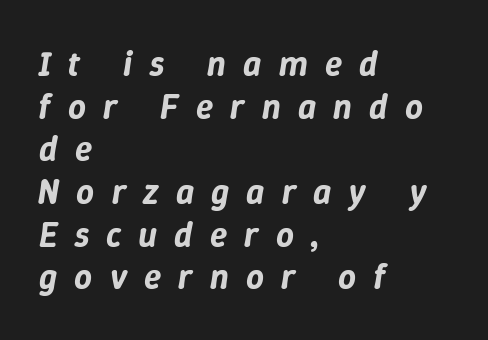
Q: Is the text italic (slanted)? A: Yes, it leans right by about 9 degrees.
Q: Is the text underlined? A: No.
Q: How is the paragraph aligned? A: Left-aligned.
Q: Is the spacing between letters normal or unusually wide? A: Unusually wide.
Q: Width (condensed, normal, or wide)? A: Normal.
Q: Stroke contrast? A: Low.
Q: x-height? A: Medium.
Q: Monospaced? A: No.
